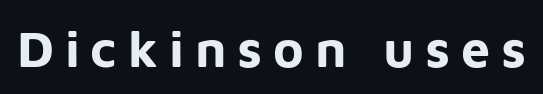
I'd call this a sans setting — the letters go barefoot. This is heavy type, rendered in bold. This is the regular roman posture of the typeface. Tracking value appears strongly positive — letters spread wide. Looks like regular typesetting: each glyph gets only the width it needs. Has an underline been added? It has not.
